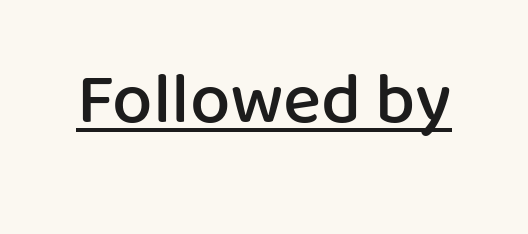
The image shows 72 px semibold sans-serif type, upright; set normal letter spacing, underlined; low stroke contrast and a medium x-height.
